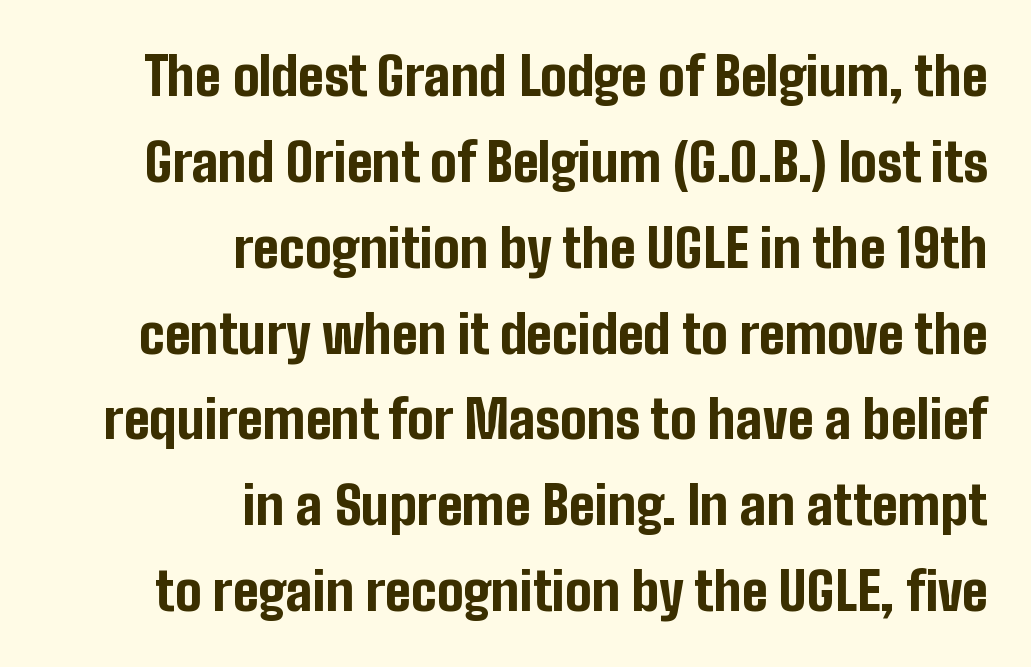
{"serif": "no", "italic": "no", "bold": "yes", "weight": "bold", "width": "condensed", "stroke_contrast": "low", "x_height": "medium", "monospaced": "no", "underline": "no", "align": "right", "line_spacing": "normal", "line_spacing_ratio": 1.62, "letter_spacing": "normal", "letter_spacing_em": 0.0, "glyph_px": 53}
